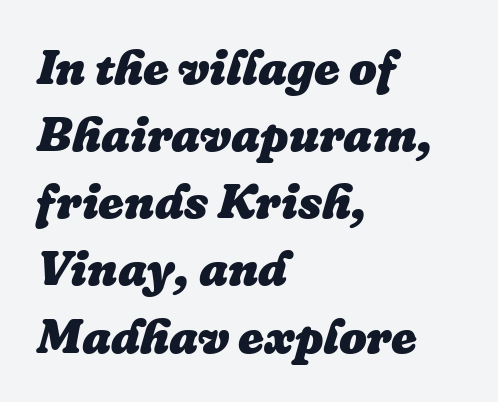
The face used here is proportionally spaced, like ordinary book or web type. These lines are set flush left with a ragged right edge. The passage shown is not underscored anywhere. The tracking reads as untouched default to a designer's eye. Students, this is bold: see how much ink each stroke carries.
